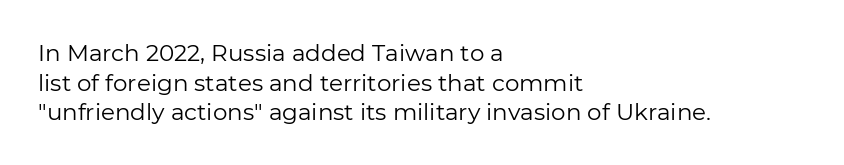
Q: Is the text bold? A: No.
Q: Is the text italic (slanted)? A: No, it is upright.
Q: Is the text underlined? A: No.
Q: How is the paragraph aligned? A: Left-aligned.
Q: Is the spacing between letters normal or unusually wide? A: Normal.
Q: Is the spacing between lines tight, normal or loose? A: Normal.
